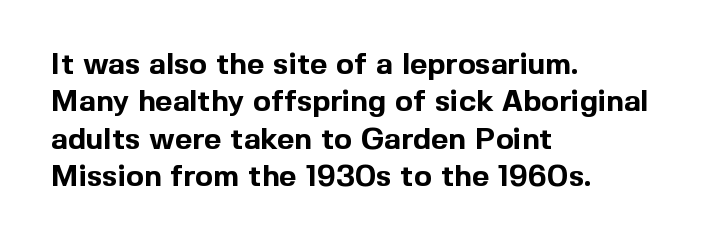
The image shows 30 px bold sans-serif type, upright; set left-aligned, normal line spacing (1.25x), normal letter spacing, not underlined; a medium x-height.
